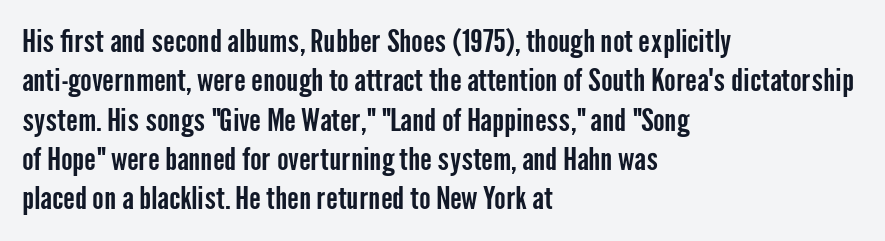
Q: Is the text italic (slanted)? A: No, it is upright.
Q: Is the typeface a serif or a sans-serif typeface? A: Sans-serif.
Q: Is the text underlined? A: No.
Q: How is the paragraph aligned? A: Left-aligned.
Q: Is the spacing between letters normal or unusually wide? A: Normal.
Q: Is the spacing between lines tight, normal or loose? A: Normal.
Q: Width (condensed, normal, or wide)? A: Condensed.
Q: Stroke contrast? A: Low.
Q: x-height? A: Medium.
Q: Monospaced? A: No.
